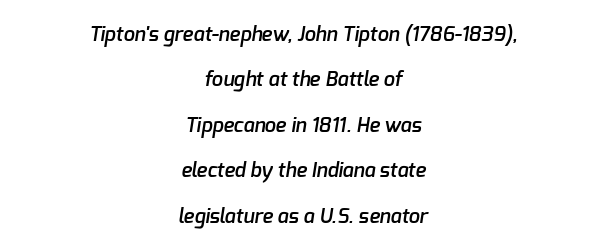
Q: Is the text bold? A: Semi-bold.
Q: Is the text underlined? A: No.
Q: How is the paragraph aligned? A: Centered.
Q: Is the spacing between letters normal or unusually wide? A: Normal.
Q: Is the spacing between lines tight, normal or loose? A: Loose.
